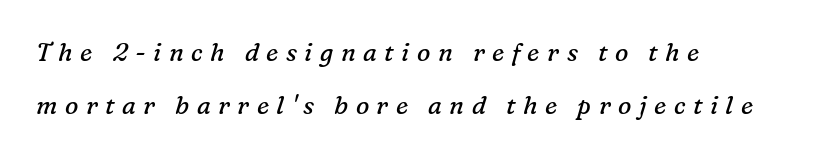
The image shows 25 px text type, italic (leaning right); set left-aligned, loose line spacing (2.13x), unusually wide letter spacing (+0.3 em), not underlined.
